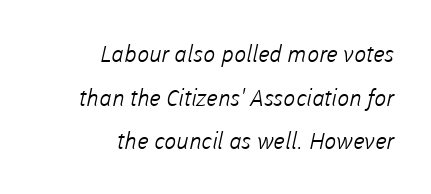
Q: Is the text bold? A: No.
Q: Is the text underlined? A: No.
Q: How is the paragraph aligned? A: Right-aligned.
Q: Is the spacing between letters normal or unusually wide? A: Normal.
Q: Is the spacing between lines tight, normal or loose? A: Loose.
